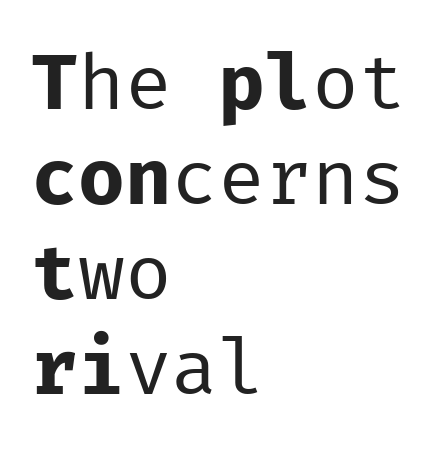
Q: Is the text bold? A: No.
Q: Is the text italic (slanted)? A: No, it is upright.
Q: Is the typeface a serif or a sans-serif typeface? A: Sans-serif.
Q: Is the text underlined? A: No.
Q: How is the paragraph aligned? A: Left-aligned.
Q: Is the spacing between letters normal or unusually wide? A: Normal.
Q: Width (condensed, normal, or wide)? A: Normal.
Q: Stroke contrast? A: Low.
Q: x-height? A: Medium.
Q: Monospaced? A: Yes.
